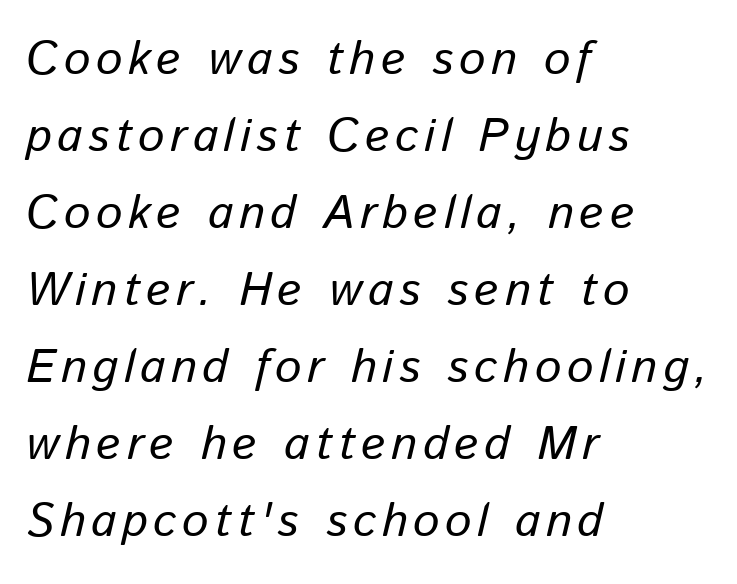
Q: Is the text italic (slanted)? A: Yes, it leans right by about 13 degrees.
Q: Is the text underlined? A: No.
Q: How is the paragraph aligned? A: Left-aligned.
Q: Is the spacing between lines tight, normal or loose? A: Normal.
Q: Width (condensed, normal, or wide)? A: Normal.
Q: Stroke contrast? A: Low.
Q: x-height? A: Medium.
Q: Monospaced? A: No.
